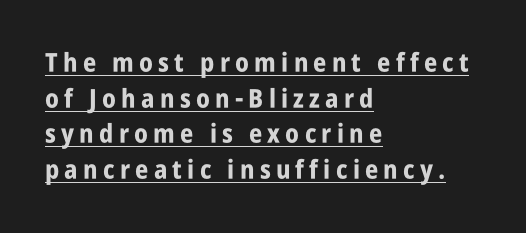
Horizontal alignment here is leftward, the default for most running prose. This block has exactly the height ordinary leading produces. Plenty of ink on the page — the face is bold. Each line of the rendering has a horizontal stroke beneath the glyphs. Nope, not italic — everything's standing straight.
